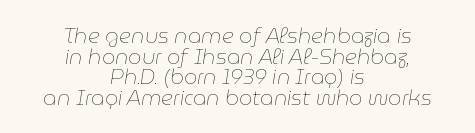
The rag falls on both sides of this text block equally. The passage shown is not underscored anywhere. When letters slant like this, we call the style italic. The letters sit at their default tracking, neither squeezed nor spread. Is the stroke heavy? The answer is a plain regular-or-lighter. Closely set lines give the paragraph a compact silhouette.
